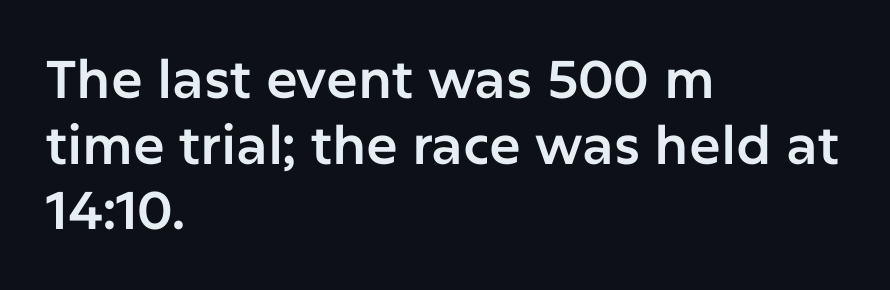
The image shows 53 px sans-serif type, upright; set left-aligned, line spacing 1.24x, normal letter spacing, not underlined; low stroke contrast and a medium x-height.
